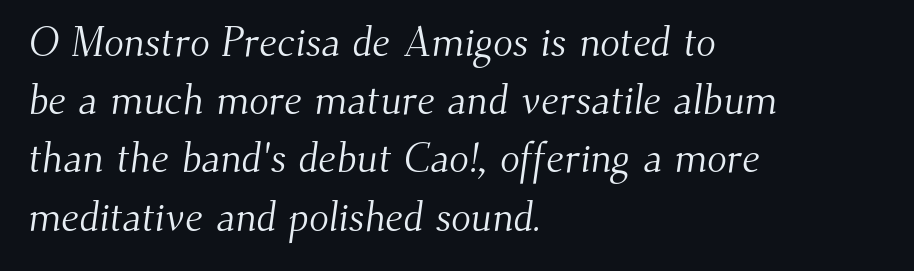
{"serif": "yes", "bold": "no", "weight": "light", "width": "normal", "stroke_contrast": "medium", "x_height": "small", "monospaced": "no", "underline": "no", "align": "left", "line_spacing": "normal", "line_spacing_ratio": 1.42, "letter_spacing": "normal", "letter_spacing_em": 0.0, "glyph_px": 41}
